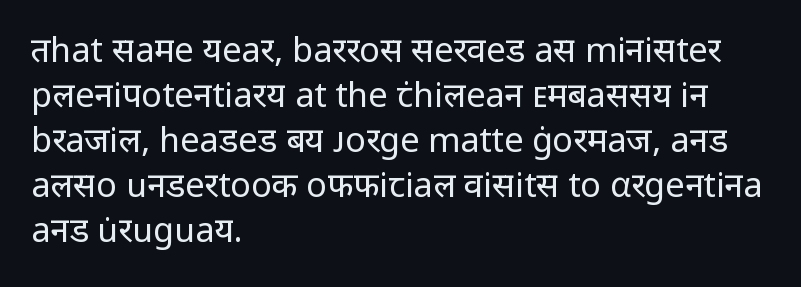
The image shows 34 px regular-weight sans-serif type, upright; set left-aligned, normal line spacing (1.32x), normal letter spacing, not underlined; low stroke contrast and a medium x-height.
